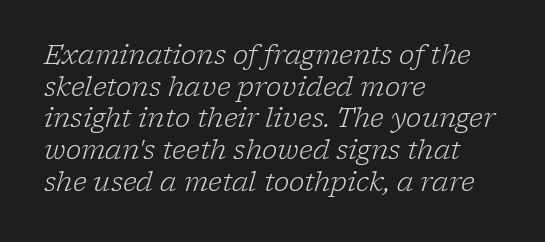
{"italic": "yes", "lean": "right", "slant_degrees": 17, "bold": "no", "underline": "no", "align": "left", "line_spacing_ratio": 1.22, "letter_spacing": "normal", "letter_spacing_em": 0.0, "glyph_px": 26}
